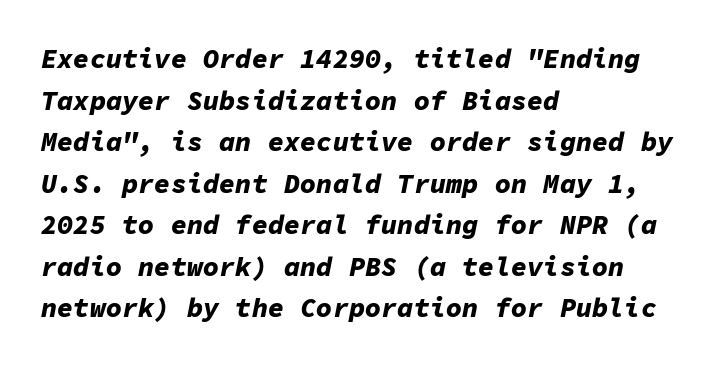
The image shows 27 px bold type, italic (leaning right); set left-aligned, normal line spacing (1.54x), normal letter spacing, not underlined.
